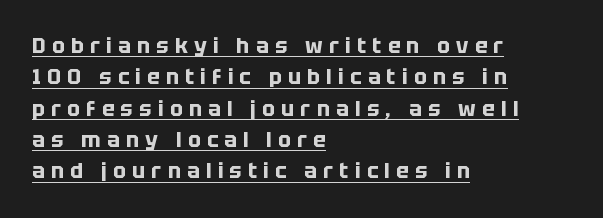
The image shows 21 px bold type, upright; set left-aligned, normal line spacing (1.49x), unusually wide letter spacing (+0.3 em), underlined.
